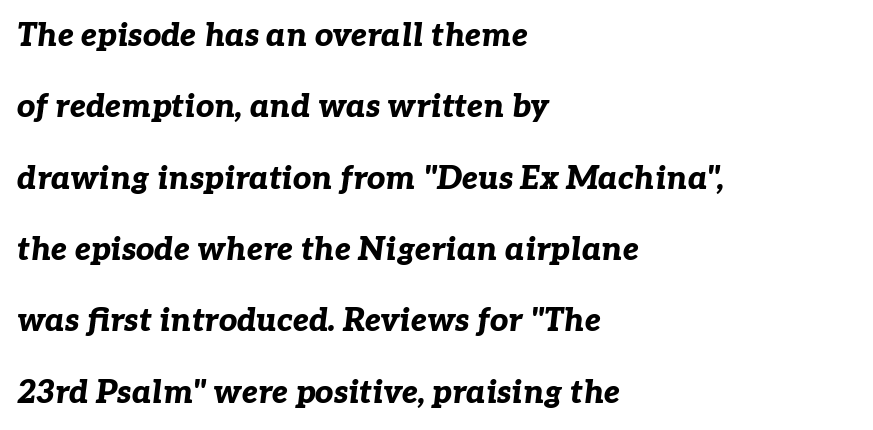
The passage shown is typed in a proportional face where columns would drift. Where is the straight margin? On the left. The characters look thick and weighty, a clear bold. No word sits above an underline. Nothing unusual about the tracking: characters are spaced as the font intends.
